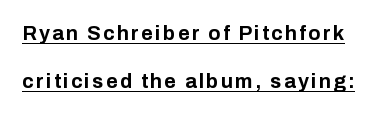
{"italic": "no", "bold": "yes", "underline": "yes", "line_spacing": "loose", "line_spacing_ratio": 2.4, "glyph_px": 20}
